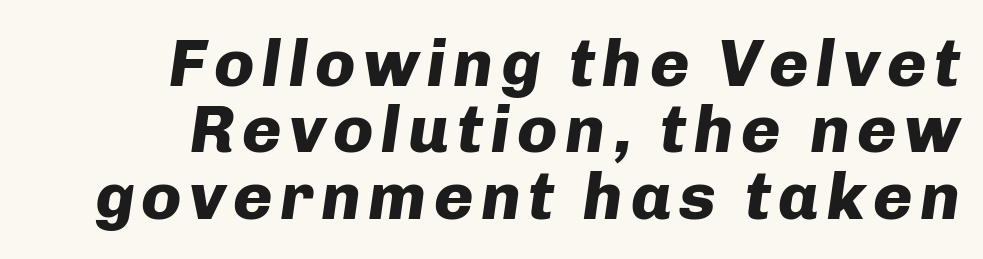
{"italic": "yes", "lean": "right", "slant_degrees": 8, "bold": "yes", "weight": "heavy", "width": "normal", "stroke_contrast": "low", "x_height": "medium", "monospaced": "no", "underline": "no", "align": "right", "line_spacing": "tight", "line_spacing_ratio": 0.99, "glyph_px": 67}
